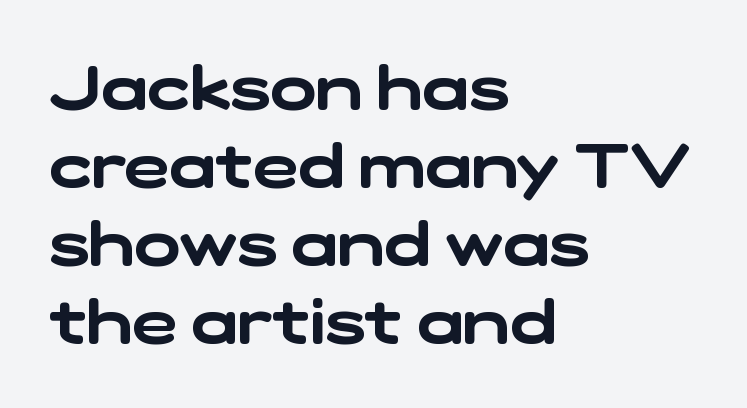
{"serif": "no", "width": "wide", "stroke_contrast": "low", "x_height": "medium", "monospaced": "no", "underline": "no", "align": "left", "line_spacing": "normal", "line_spacing_ratio": 1.28, "letter_spacing": "normal", "letter_spacing_em": 0.0, "glyph_px": 61}
